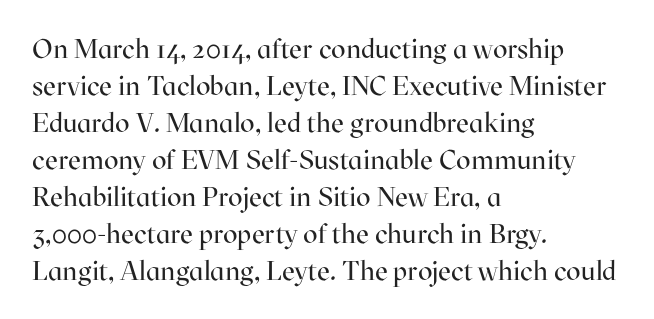
The image shows 27 px text type, upright; set left-aligned, normal line spacing (1.37x), normal letter spacing, not underlined.
